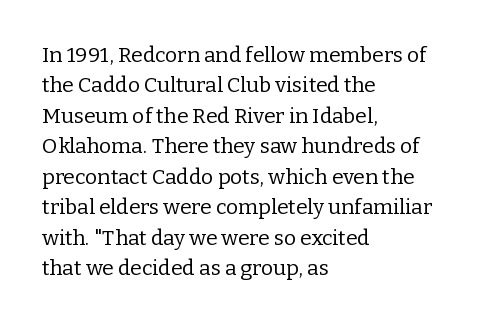
{"italic": "no", "bold": "no", "underline": "no", "align": "left", "line_spacing": "normal", "line_spacing_ratio": 1.45, "letter_spacing": "normal", "letter_spacing_em": 0.0, "glyph_px": 21}
